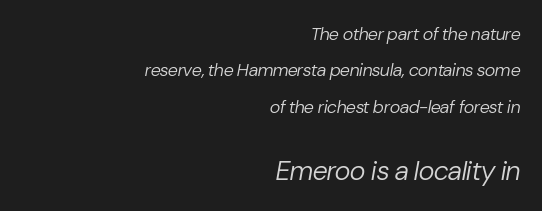
The face used here appears at its bigger size in the lower chunk. These lines are set flush right with a ragged left edge. Unmarked baselines from the first word to the last. A typesetter would call this leading open, well beyond the default. The line texture is even and compact thanks to regular tracking. Yep, that's italic — everything's leaning.
